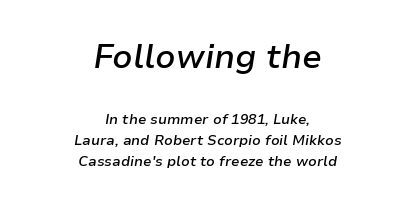
{"italic": "yes", "lean": "right", "slant_degrees": 9, "bold": "semi", "weight": "semibold", "width": "normal", "stroke_contrast": "low", "x_height": "medium", "monospaced": "no", "underline": "no", "align": "center", "line_spacing": "normal", "line_spacing_ratio": 1.48, "letter_spacing": "normal", "letter_spacing_em": 0.0, "larger_block": "first", "size_ratio": 2.36, "glyph_px": 33}
